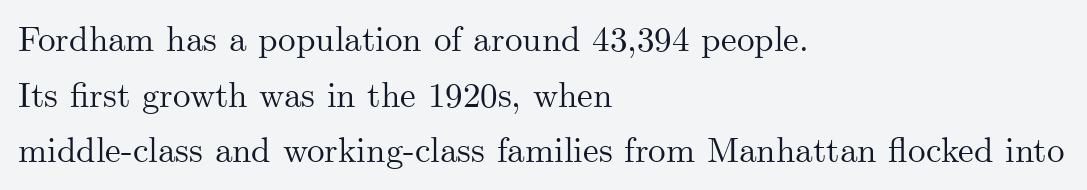
In terms of letterform style, serifs are clearly present. Glance below the letters and you will spot only blank space. The rag falls on the right side of this text block. Is the letter spacing exaggerated? No — it looks like the ordinary default. Note the varied advance widths — an 'i' is clearly narrower than an 'm'.
